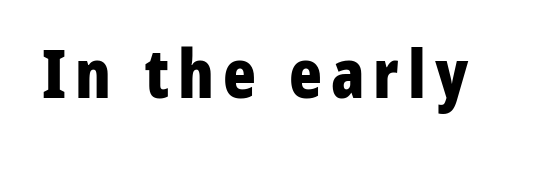
{"serif": "no", "italic": "no", "bold": "yes", "weight": "bold", "width": "condensed", "stroke_contrast": "low", "x_height": "medium", "monospaced": "no", "underline": "no", "glyph_px": 68}
